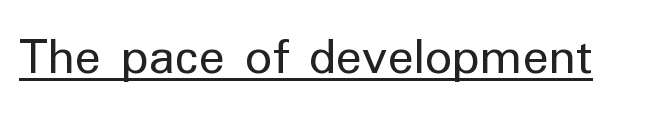
Q: Is the text bold? A: No.
Q: Is the text italic (slanted)? A: No, it is upright.
Q: Is the typeface a serif or a sans-serif typeface? A: Sans-serif.
Q: Is the text underlined? A: Yes.
Q: Is the spacing between letters normal or unusually wide? A: Normal.
Q: Width (condensed, normal, or wide)? A: Normal.
Q: Stroke contrast? A: Low.
Q: x-height? A: Medium.
Q: Monospaced? A: No.
